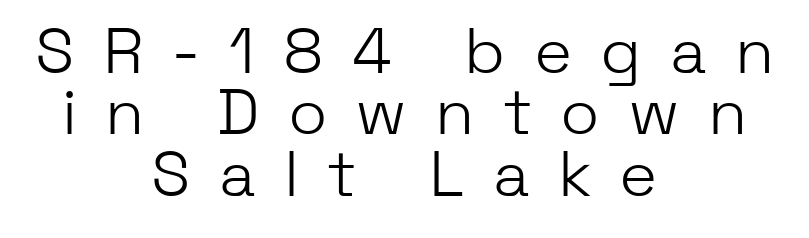
The image shows 64 px light sans-serif type, upright; set centered, tight line spacing (0.96x), unusually wide letter spacing (+0.44 em), not underlined; low stroke contrast and a medium x-height.
